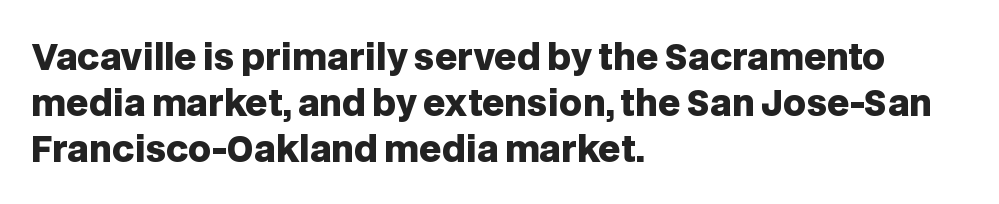
{"serif": "no", "italic": "no", "bold": "yes", "weight": "heavy", "width": "normal", "stroke_contrast": "low", "x_height": "large", "monospaced": "no", "underline": "no", "align": "left", "line_spacing": "normal", "line_spacing_ratio": 1.31, "letter_spacing": "normal", "letter_spacing_em": 0.0, "glyph_px": 35}
